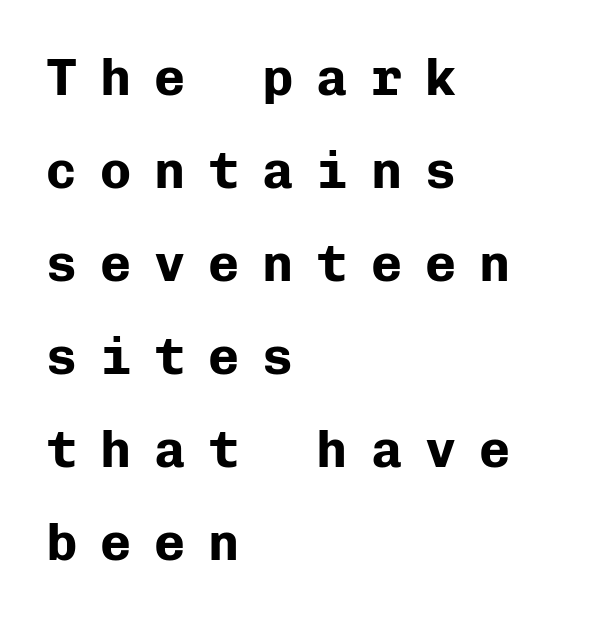
The image shows 52 px bold sans-serif type, upright, monospaced; set left-aligned, line spacing 1.79x, unusually wide letter spacing (+0.44 em), not underlined; low stroke contrast and a medium x-height.
